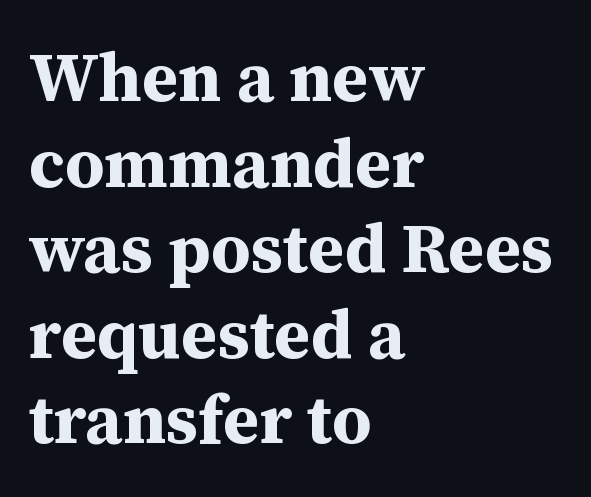
{"serif": "yes", "italic": "no", "bold": "yes", "weight": "bold", "width": "normal", "stroke_contrast": "medium", "x_height": "medium", "monospaced": "no", "underline": "no", "align": "left", "line_spacing_ratio": 1.24, "letter_spacing": "normal", "letter_spacing_em": 0.0, "glyph_px": 69}
